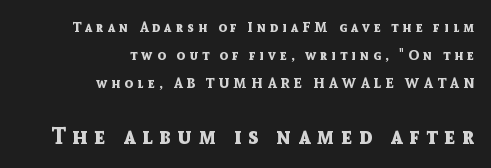
{"italic": "no", "bold": "yes", "underline": "no", "align": "right", "line_spacing": "loose", "line_spacing_ratio": 2.01, "letter_spacing": "wide", "letter_spacing_em": 0.29, "larger_block": "second", "size_ratio": 1.64, "glyph_px": 23}
